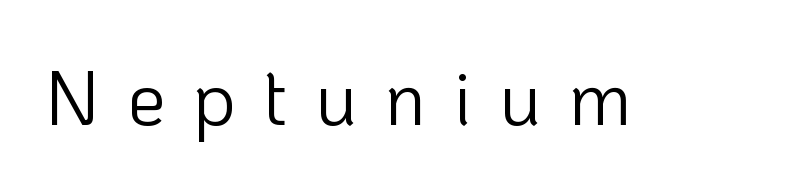
Nope, not italic — everything's standing straight. Plain, unruled lines of type. This sample uses expanded letter spacing, leaving extra air between glyphs. A light-to-regular cut is what we see here.
